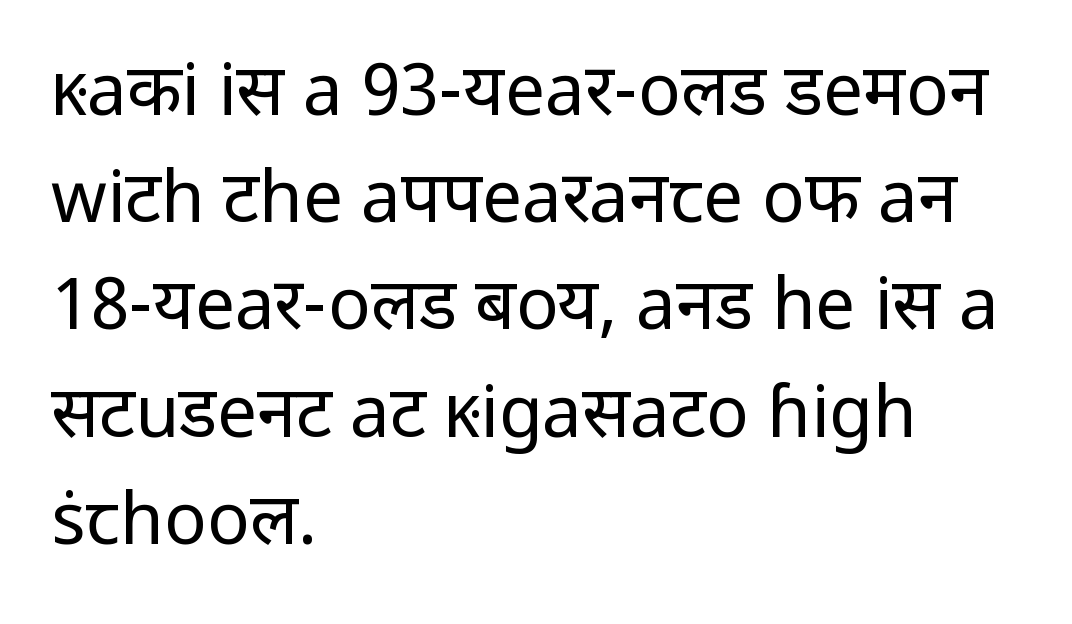
{"serif": "no", "italic": "no", "bold": "no", "weight": "regular", "width": "normal", "stroke_contrast": "low", "x_height": "medium", "monospaced": "no", "underline": "no", "align": "left", "line_spacing": "normal", "line_spacing_ratio": 1.51, "letter_spacing": "normal", "letter_spacing_em": 0.0, "glyph_px": 71}
